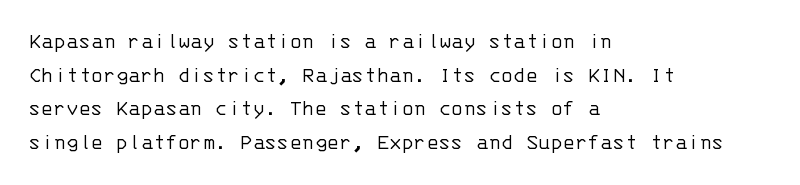
What stands out about the letter spacing? Nothing — it is the standard amount. Type without underlining. You can tell it's not italic because the verticals are truly vertical. Is there much room between lines? A standard amount, neither cramped nor airy.
